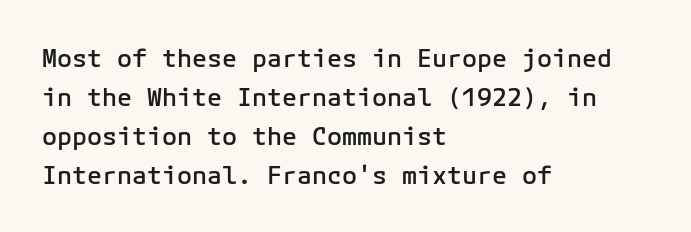
The image shows 25 px text type, upright; set left-aligned, normal line spacing (1.56x), normal letter spacing, not underlined.
